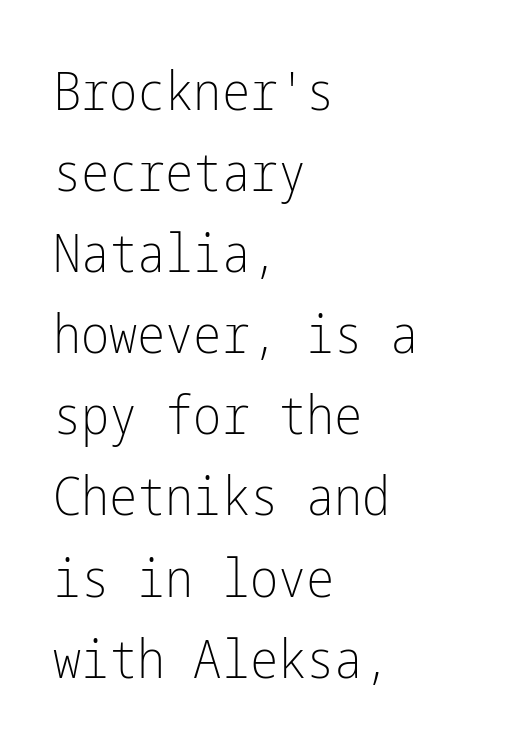
Q: Is the text bold? A: No.
Q: Is the text italic (slanted)? A: No, it is upright.
Q: Is the typeface a serif or a sans-serif typeface? A: Sans-serif.
Q: Is the text underlined? A: No.
Q: How is the paragraph aligned? A: Left-aligned.
Q: Is the spacing between letters normal or unusually wide? A: Normal.
Q: Is the spacing between lines tight, normal or loose? A: Normal.
Q: Width (condensed, normal, or wide)? A: Condensed.
Q: Stroke contrast? A: Low.
Q: x-height? A: Medium.
